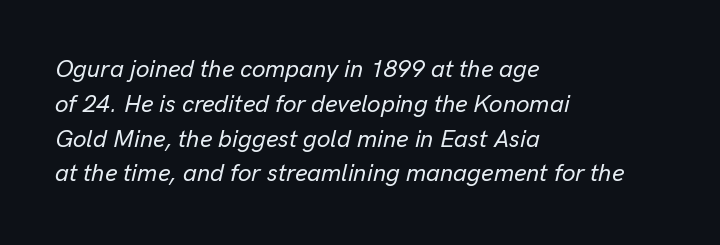
The area under the type is left untouched. What's the leading like? Ordinary, nothing unusual. This rendering leaves character spacing at its baseline value. Slanted lettering throughout. Typeset ragged right — the left edge is the straight one.
